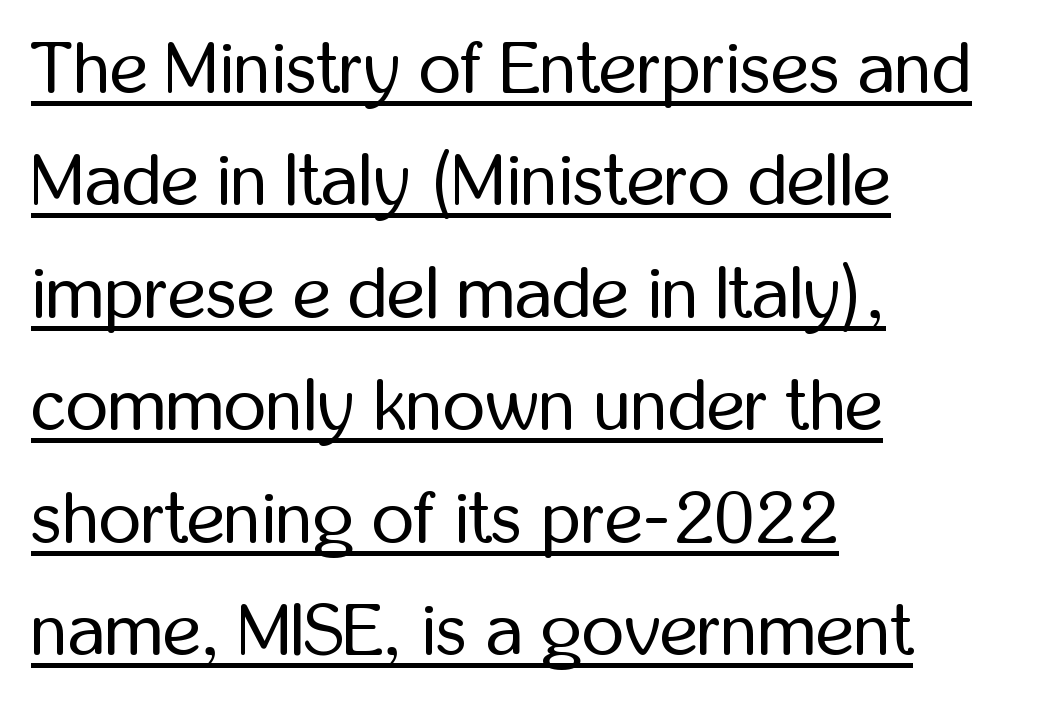
The strokes are not fattened; the text isn't bold. A student would call this left alignment; a typographer would say flush left, rag right. Spacing verdict: proportional, widths tailored to each character. Successive baselines arrive at the customary interval. Every character sits straight up, as roman type does.
